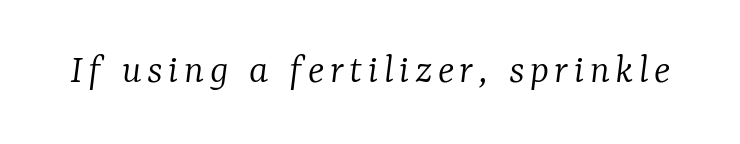
{"serif": "yes", "italic": "yes", "lean": "right", "slant_degrees": 7, "bold": "no", "weight": "light", "width": "normal", "stroke_contrast": "low", "x_height": "medium", "monospaced": "no", "underline": "no", "glyph_px": 43}
